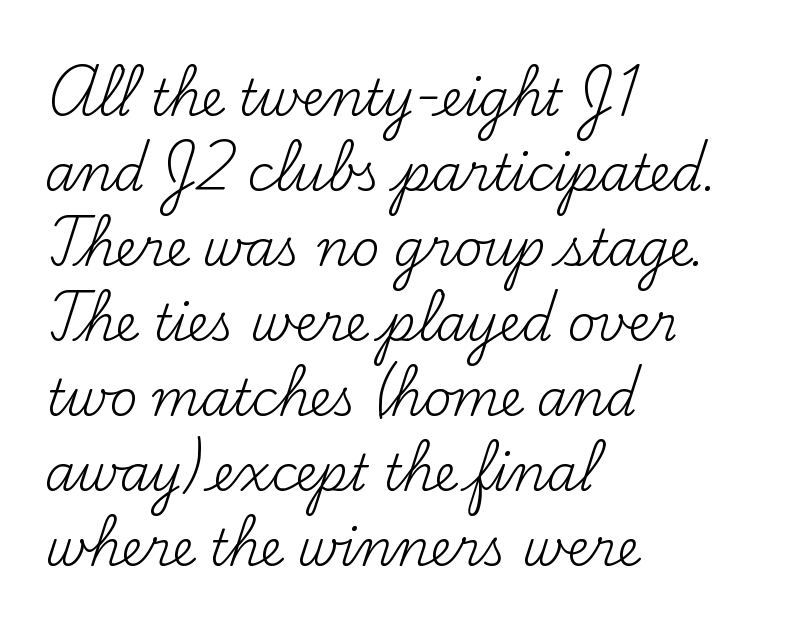
{"serif": "yes", "bold": "no", "weight": "regular", "width": "normal", "stroke_contrast": "medium", "x_height": "small", "monospaced": "no", "underline": "no", "align": "left", "line_spacing": "normal", "line_spacing_ratio": 1.53, "letter_spacing": "normal", "letter_spacing_em": 0.0, "glyph_px": 49}
